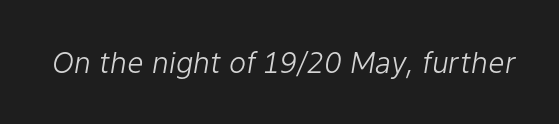
Stems here are at most as thick as an everyday book face. Is this a fixed-width face? No — the glyphs have proportional, varying widths. In terms of letterspacing, this is plain default setting. The gap between lines stays unmarked.
